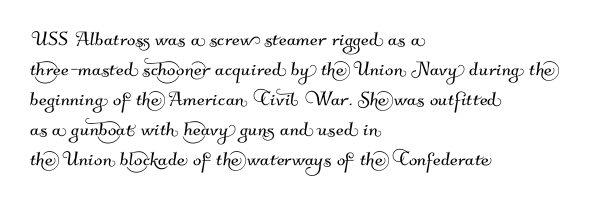
{"underline": "no", "align": "left", "line_spacing_ratio": 1.2, "letter_spacing": "normal", "letter_spacing_em": 0.0, "glyph_px": 25}
